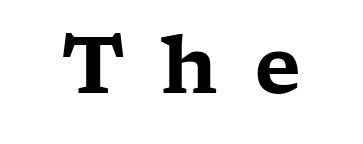
Q: Is the text italic (slanted)? A: No, it is upright.
Q: Is the typeface a serif or a sans-serif typeface? A: Serif.
Q: Is the text underlined? A: No.
Q: Is the spacing between letters normal or unusually wide? A: Unusually wide.
Q: Width (condensed, normal, or wide)? A: Wide.
Q: Stroke contrast? A: Low.
Q: x-height? A: Medium.
Q: Monospaced? A: No.
